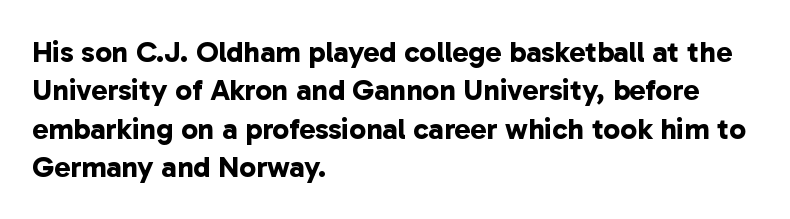
The passage shown is typed in a proportional face where columns would drift. In terms of leading, this rendering sits right in the middle. All the whitespace from short lines collects on the right. There is no visible air inserted between adjacent glyphs. Heavy-handed strokes throughout: this text is bold. Serif or sans? Sans — the stroke terminals are bare.
